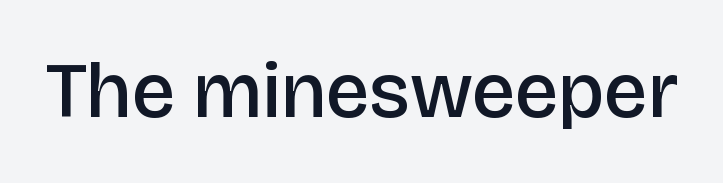
{"serif": "no", "italic": "no", "bold": "semi", "weight": "semibold", "width": "normal", "stroke_contrast": "low", "x_height": "large", "monospaced": "no", "underline": "no", "letter_spacing": "normal", "letter_spacing_em": 0.0, "glyph_px": 78}
